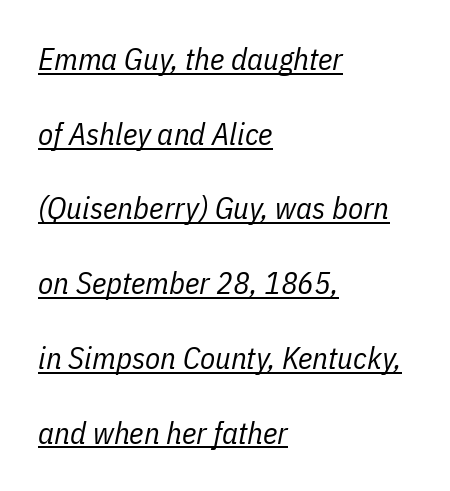
Q: Is the text bold? A: No.
Q: Is the text italic (slanted)? A: Yes, it leans right by about 11 degrees.
Q: Is the text underlined? A: Yes.
Q: How is the paragraph aligned? A: Left-aligned.
Q: Is the spacing between letters normal or unusually wide? A: Normal.
Q: Is the spacing between lines tight, normal or loose? A: Loose.
Q: Width (condensed, normal, or wide)? A: Condensed.
Q: Stroke contrast? A: Low.
Q: x-height? A: Medium.
Q: Monospaced? A: No.
